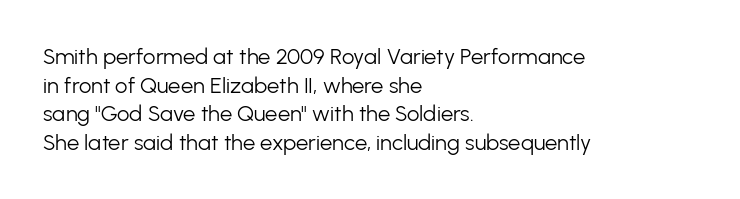
Check the space under the baseline: it is left empty. Characters follow at the spacing the type designer built in. These glyphs show unthickened strokes, regular width or finer. This is the regular roman posture of the typeface. A typesetter would call this leading conventional body-copy spacing. The compositor pushed each line to the left boundary.
